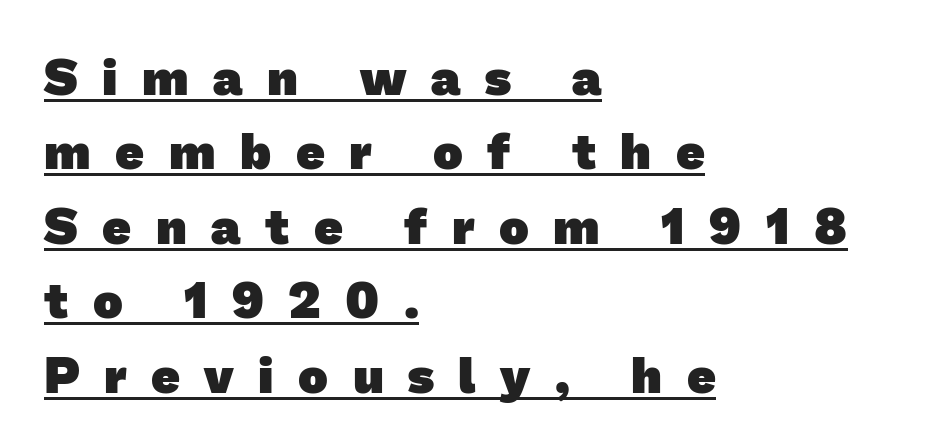
{"serif": "no", "bold": "yes", "weight": "heavy", "width": "normal", "stroke_contrast": "low", "x_height": "medium", "monospaced": "no", "underline": "yes", "align": "left", "line_spacing": "normal", "line_spacing_ratio": 1.49, "letter_spacing": "wide", "letter_spacing_em": 0.49, "glyph_px": 50}
